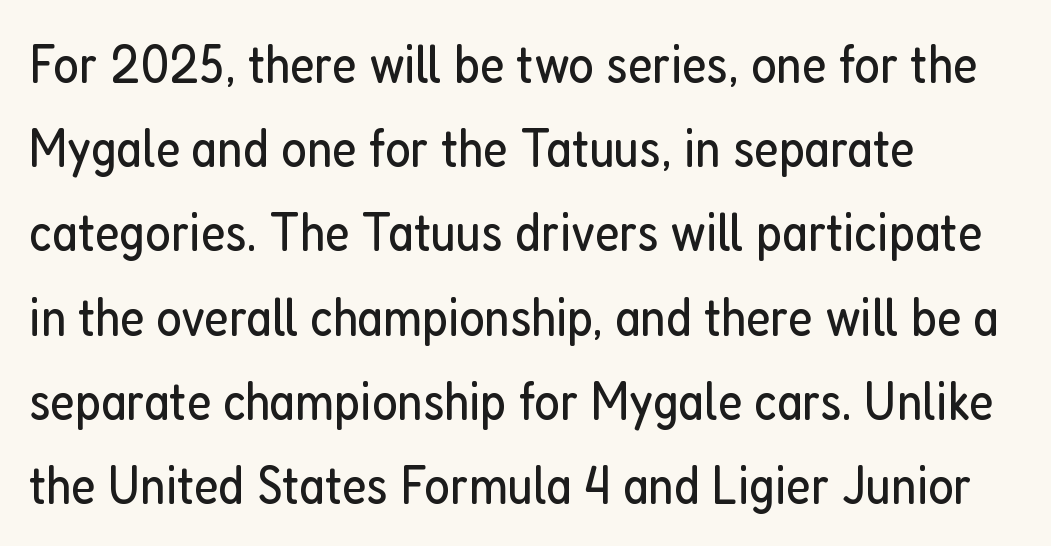
{"serif": "no", "italic": "no", "bold": "no", "weight": "regular", "width": "condensed", "stroke_contrast": "low", "x_height": "medium", "monospaced": "no", "underline": "no", "align": "left", "line_spacing": "normal", "line_spacing_ratio": 1.56, "letter_spacing": "normal", "letter_spacing_em": 0.0, "glyph_px": 54}
